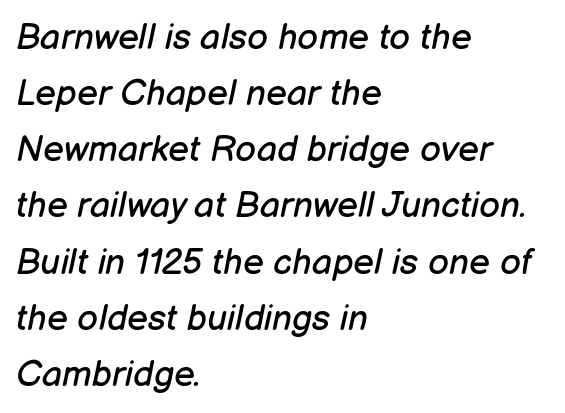
The image shows 36 px regular-weight type, italic (leaning right); set left-aligned, normal line spacing (1.56x), normal letter spacing, not underlined; low stroke contrast and a medium x-height.
